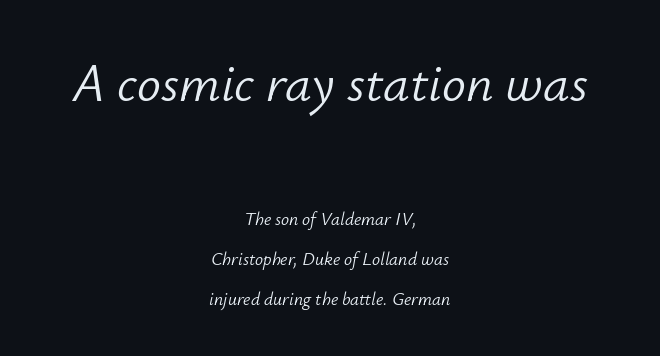
The image shows 53 px light type, italic (leaning right); set centered, loose line spacing (2.23x), normal letter spacing, not underlined; the first (top) block is 2.94x larger; low stroke contrast and a small x-height.
